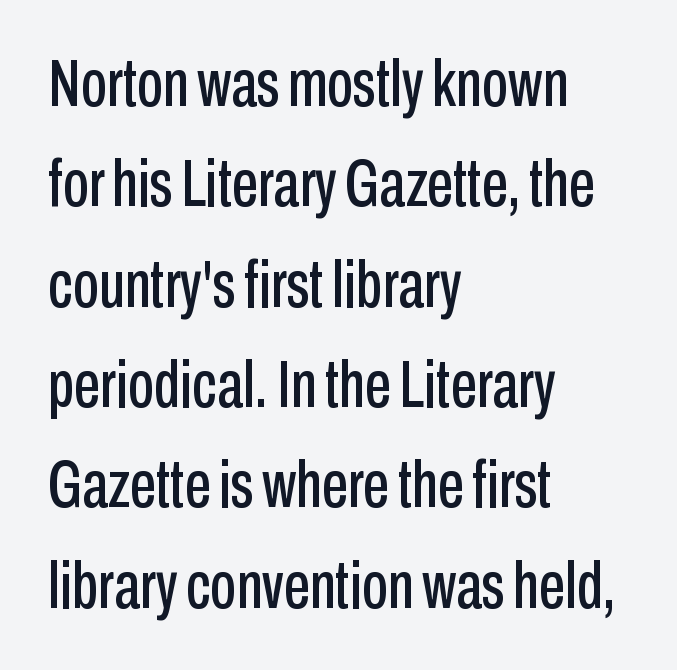
The image shows 66 px condensed sans-serif type, upright; set left-aligned, normal line spacing (1.52x), normal letter spacing, not underlined; low stroke contrast and a medium x-height.
